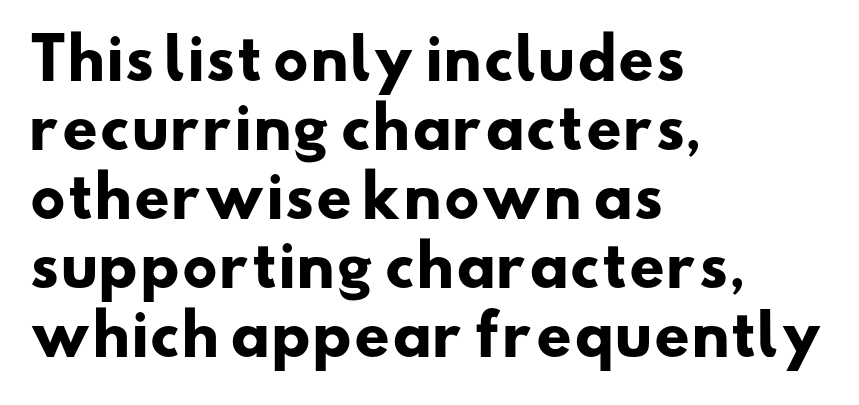
Q: Is the text bold? A: Yes.
Q: Is the typeface a serif or a sans-serif typeface? A: Sans-serif.
Q: Is the text underlined? A: No.
Q: How is the paragraph aligned? A: Left-aligned.
Q: Is the spacing between letters normal or unusually wide? A: Normal.
Q: Width (condensed, normal, or wide)? A: Wide.
Q: Stroke contrast? A: Low.
Q: x-height? A: Small.
Q: Monospaced? A: No.
